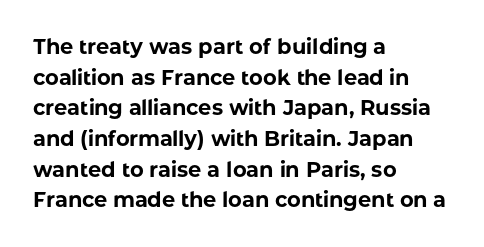
The image shows 21 px bold type, upright; set left-aligned, normal line spacing (1.46x), normal letter spacing, not underlined.
